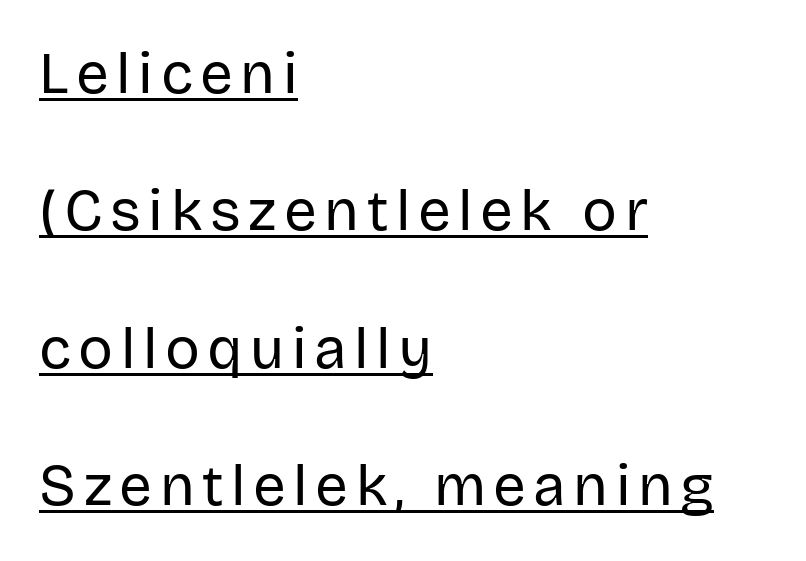
The vertical gap from one line to the next is large. The rendering shows plain stroke endings on the letterforms — a sans-serif design. Vertical stems look standard width or narrower in stroke. This rendering uses left alignment, leaving the right contour irregular.
